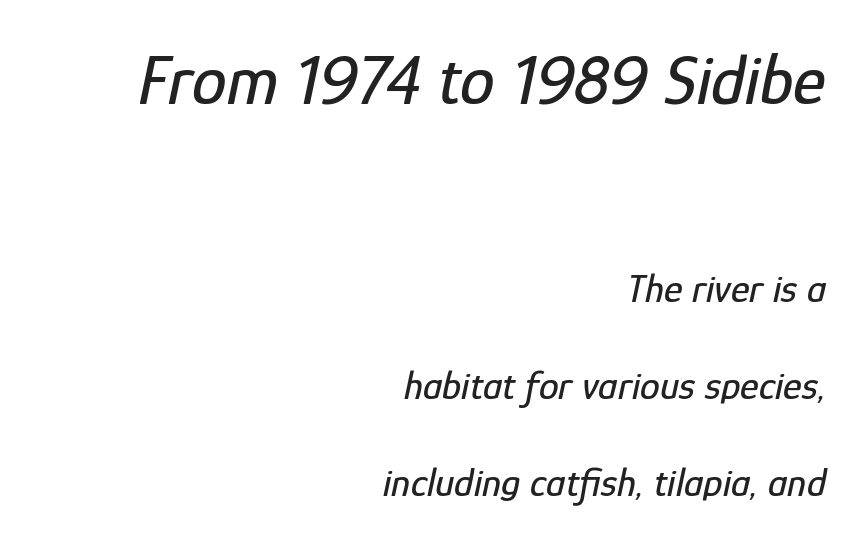
The vertical gap from one line to the next is large. Size contrast runs from large at the top to small at the bottom. Descenders are the only things crossing below the line. There's an unmistakable incline to the writing here.
